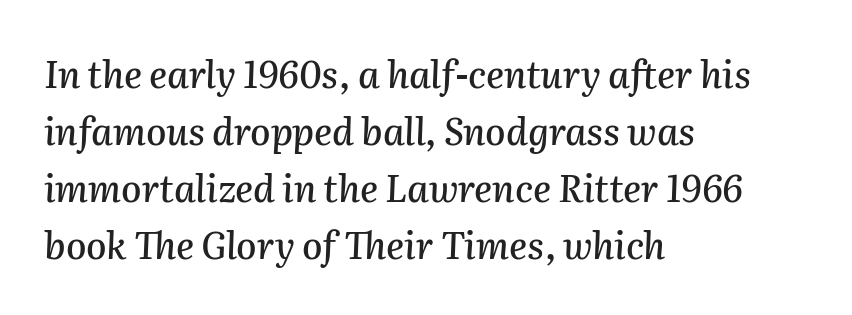
Layout note: lines flush left. In terms of leading, this rendering sits right in the middle. Each letter keeps its own natural width here, so spacing adapts to shape. Honestly, the letter spacing is just normal — you wouldn't notice it. Check under the words: just untouched page.
